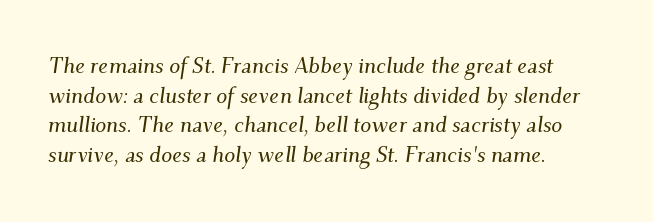
The words here are not underlined. Vertical spacing — default. How are the letters spaced? Ordinarily, with no added tracking. The specimen reads as italic at a glance. The paragraph has a hard left edge and a soft right edge.
